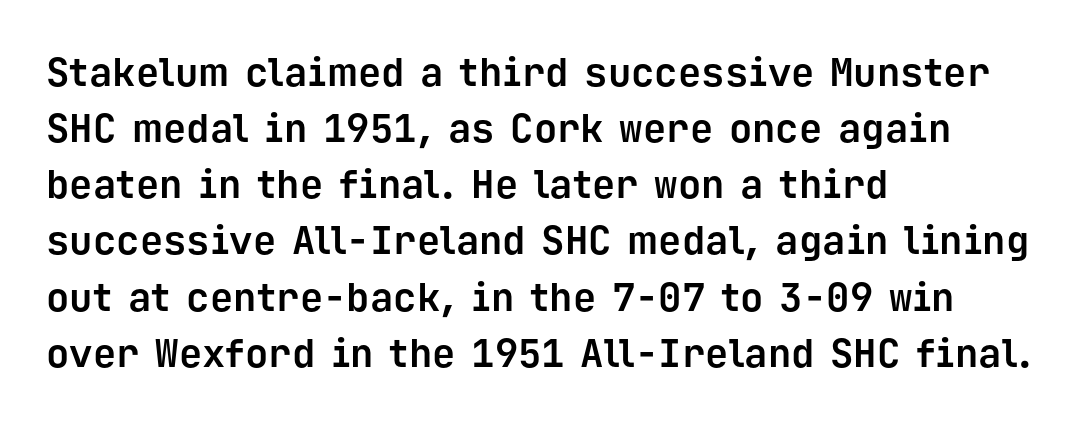
The image shows 39 px bold sans-serif type, upright, monospaced; set left-aligned, normal line spacing (1.44x), normal letter spacing, not underlined; low stroke contrast and a medium x-height.
